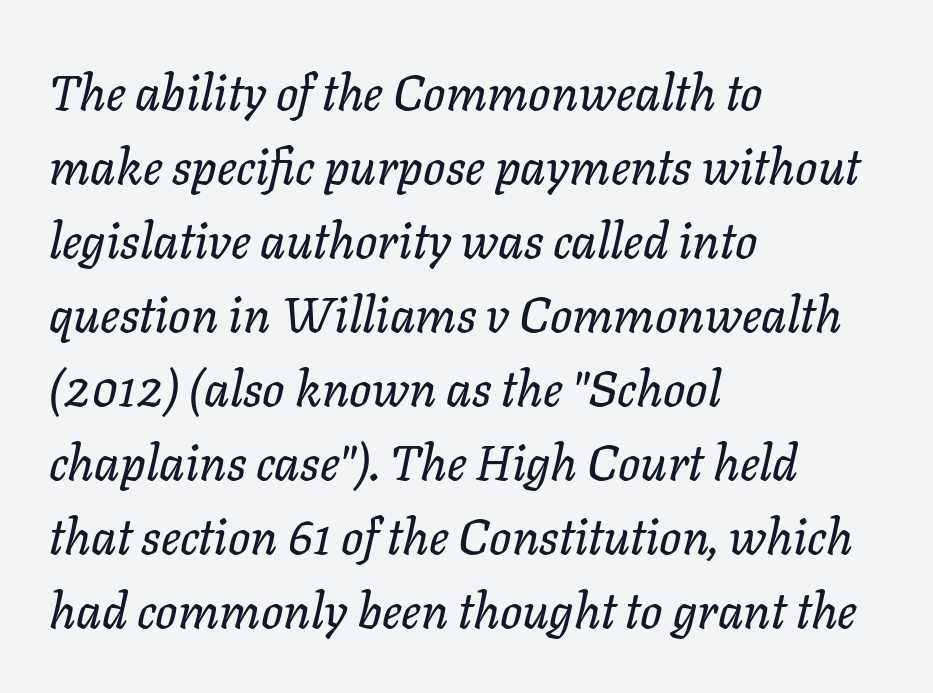
{"italic": "yes", "lean": "right", "slant_degrees": 11, "width": "normal", "stroke_contrast": "low", "x_height": "medium", "monospaced": "no", "underline": "no", "align": "left", "line_spacing": "normal", "line_spacing_ratio": 1.51, "letter_spacing": "normal", "letter_spacing_em": 0.0, "glyph_px": 49}
